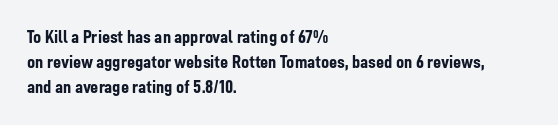
{"italic": "no", "bold": "yes", "underline": "no", "align": "left", "line_spacing": "normal", "line_spacing_ratio": 1.25, "letter_spacing": "normal", "letter_spacing_em": 0.0, "glyph_px": 20}
